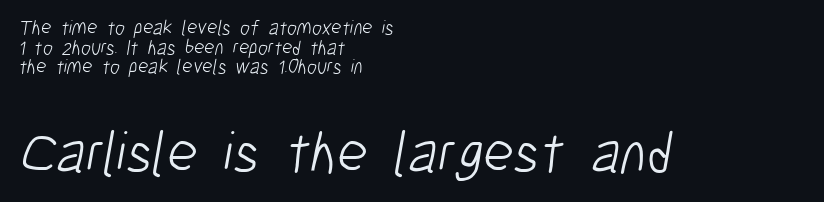
Q: Is the text bold? A: No.
Q: Is the typeface a serif or a sans-serif typeface? A: Sans-serif.
Q: Is the text underlined? A: No.
Q: How is the paragraph aligned? A: Left-aligned.
Q: Is the spacing between letters normal or unusually wide? A: Normal.
Q: Is the spacing between lines tight, normal or loose? A: Tight.
Q: Which block of text is set in a larger size, the first (top) or the second (bottom)? A: The second (bottom) one.
Q: Width (condensed, normal, or wide)? A: Condensed.
Q: Stroke contrast? A: Low.
Q: x-height? A: Medium.
Q: Monospaced? A: No.
